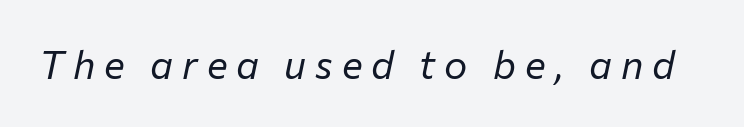
The image shows 39 px regular-weight type, italic (leaning right); set unusually wide letter spacing (+0.23 em), not underlined; low stroke contrast and a medium x-height.
